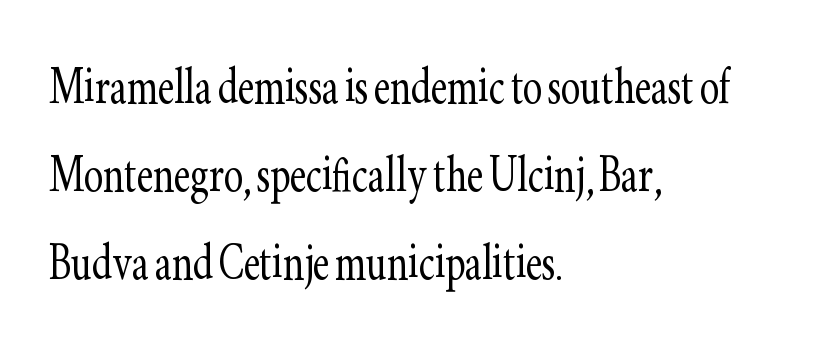
No letter is thick-stroked: the sample isn't bold. How would I describe the line gaps? Plain and ordinary. Each letter's strokes conclude with small projecting serifs. Do the characters align in a grid? No, the font is proportional. Left-aligned paragraph, ragged on the right.
